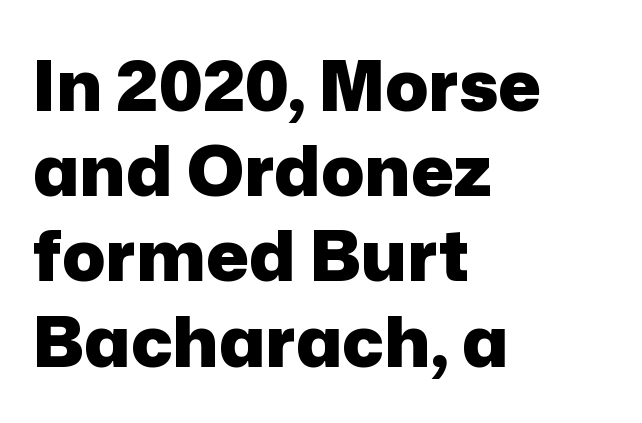
This rendering employs a face without finishing strokes, i.e., a sans-serif. The paragraph has a hard left edge and a soft right edge. The string is rendered with underlining switched off. The face used here is rendered with its standard letterfit. Characters remain perfectly vertical along every line.
